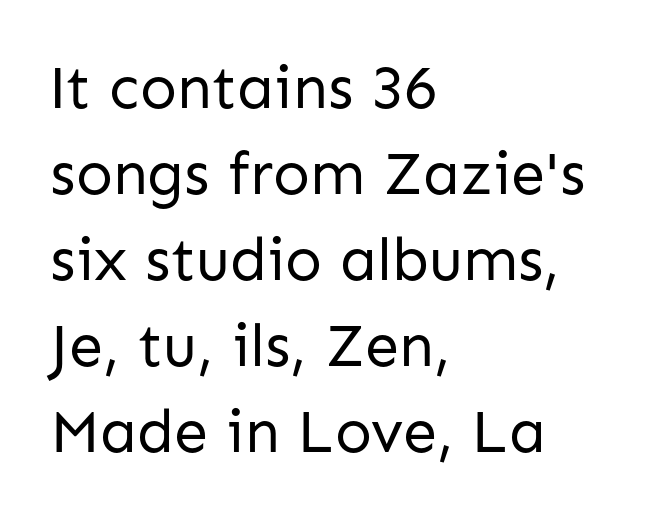
The image shows 61 px regular-weight sans-serif type, upright; set left-aligned, normal line spacing (1.41x), normal letter spacing, not underlined; low stroke contrast and a medium x-height.
